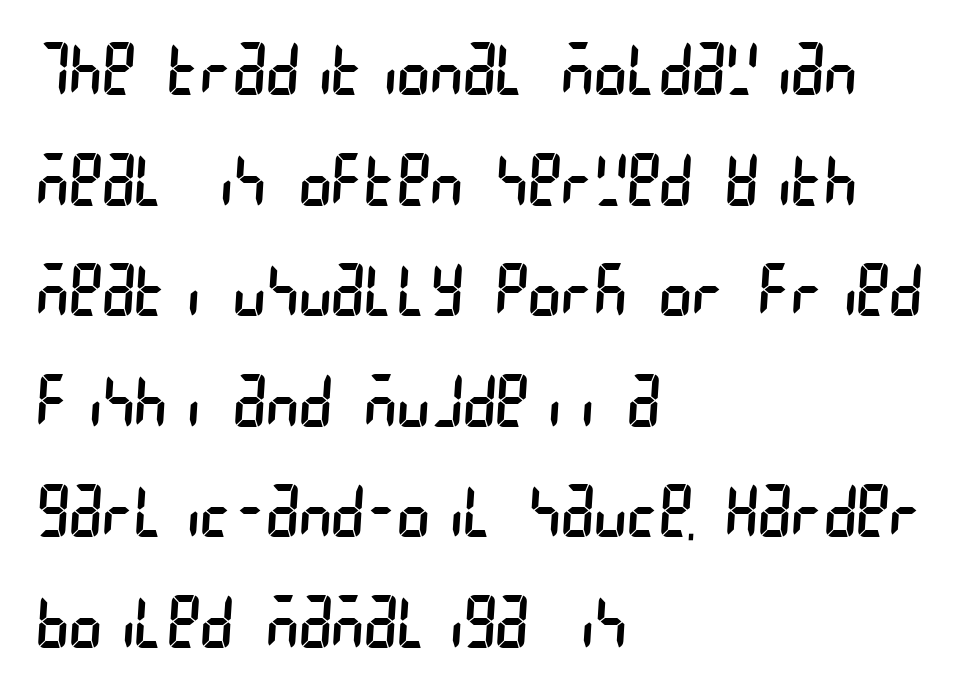
{"serif": "no", "bold": "no", "weight": "regular", "width": "condensed", "stroke_contrast": "low", "x_height": "large", "underline": "no", "align": "left", "line_spacing": "normal", "line_spacing_ratio": 1.58, "letter_spacing": "normal", "letter_spacing_em": 0.0, "glyph_px": 70}
